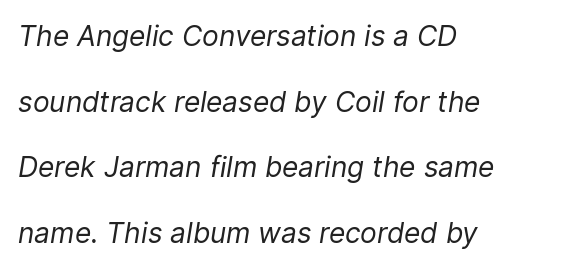
Think of a printed novel: that variable character pitch is what you see here. The face used here has a pronounced slope to its letters. Each row of text sits above clean, open space. Counters stay open thanks to moderate or lighter strokes.
